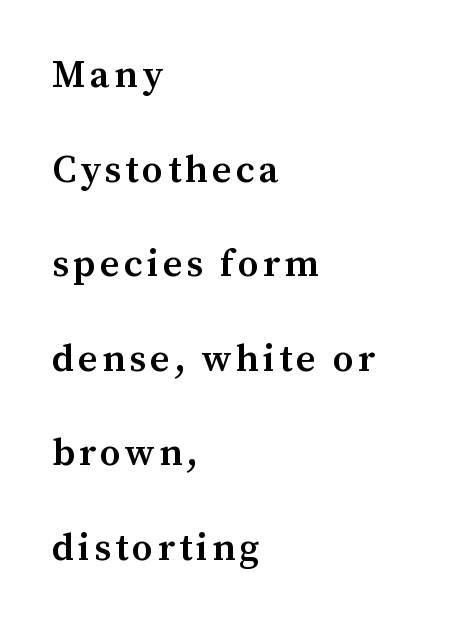
{"serif": "yes", "italic": "no", "bold": "semi", "weight": "semibold", "width": "normal", "stroke_contrast": "medium", "x_height": "medium", "monospaced": "no", "underline": "no", "align": "left", "line_spacing": "loose", "line_spacing_ratio": 2.49, "glyph_px": 38}
